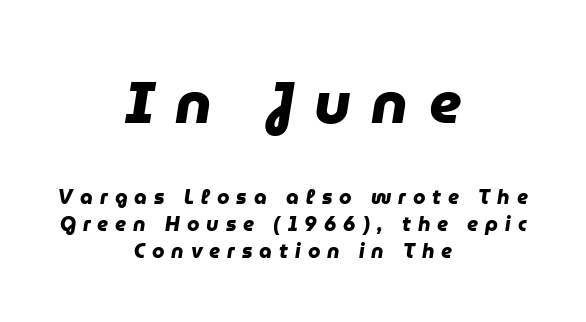
The image shows 59 px heavy sans-serif type; set centered, normal line spacing (1.34x), unusually wide letter spacing (+0.35 em), not underlined; the first (top) block is 2.95x larger; low stroke contrast and a medium x-height.
